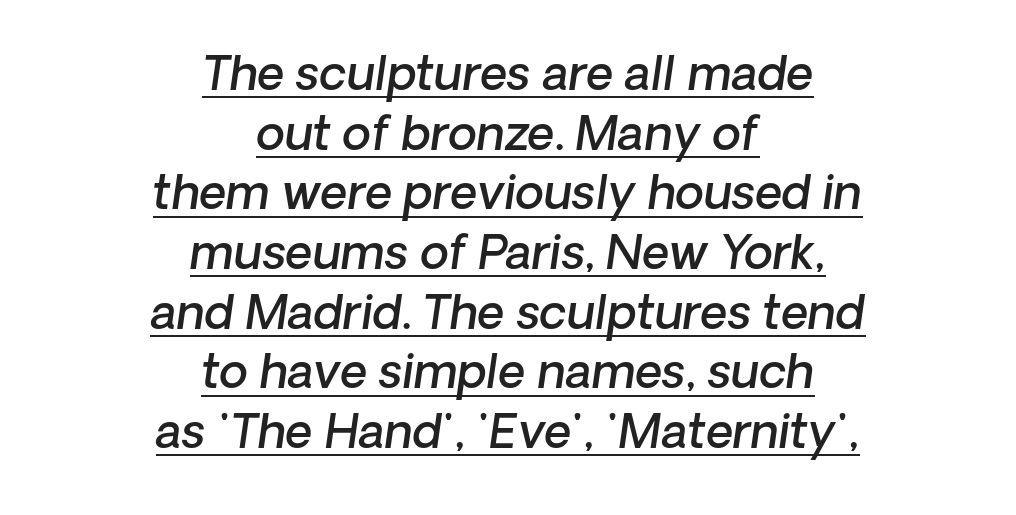
{"serif": "no", "bold": "semi", "weight": "semibold", "width": "normal", "stroke_contrast": "low", "x_height": "medium", "monospaced": "no", "underline": "yes", "align": "center", "line_spacing": "normal", "line_spacing_ratio": 1.27, "letter_spacing": "normal", "letter_spacing_em": 0.0, "glyph_px": 47}
